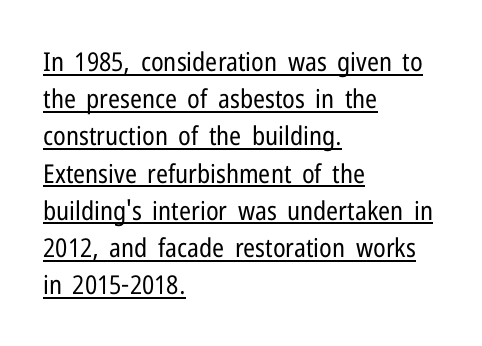
Summary of weight: not heavy and not bold. The type sits square on the baseline with zero lean. Tracking here is standard; glyphs follow each other at the usual distance. The glyphs are accompanied by a horizontal stroke just below them. Leftover space on each line is placed entirely after the last word.
